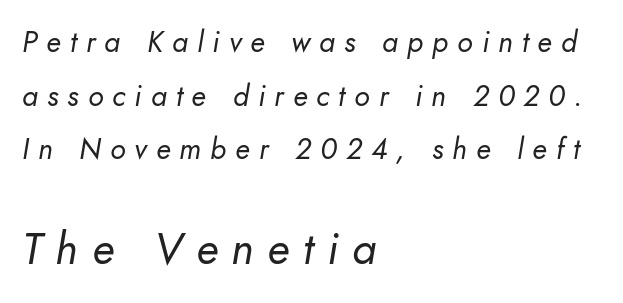
The image shows 44 px regular-weight type, italic (leaning right); set left-aligned, line spacing 1.85x, unusually wide letter spacing (+0.31 em), not underlined; the second (bottom) block is 1.52x larger; low stroke contrast and a small x-height.
